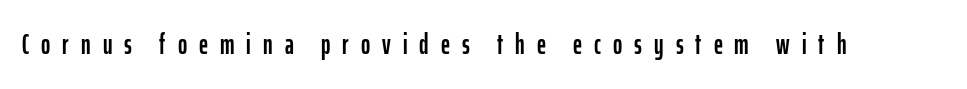
The words here are not underlined. These lines are rendered in a variable-pitch font. The tracking reads as deliberately expanded to a designer's eye. The type family on display is of the sans-serif kind. Every character sits straight up, as roman type does.
